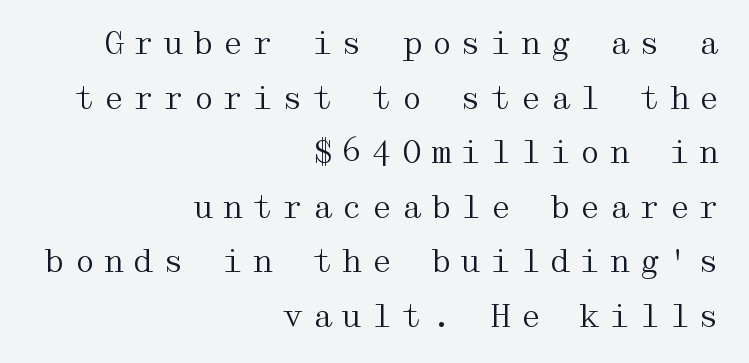
Q: Is the text bold? A: No.
Q: Is the text italic (slanted)? A: No, it is upright.
Q: Is the typeface a serif or a sans-serif typeface? A: Serif.
Q: Is the text underlined? A: No.
Q: How is the paragraph aligned? A: Right-aligned.
Q: Is the spacing between letters normal or unusually wide? A: Unusually wide.
Q: Width (condensed, normal, or wide)? A: Wide.
Q: Stroke contrast? A: Medium.
Q: x-height? A: Medium.
